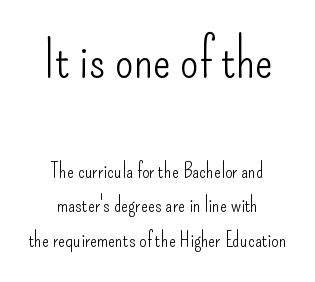
Q: Is the text bold? A: No.
Q: Is the text italic (slanted)? A: No, it is upright.
Q: Is the typeface a serif or a sans-serif typeface? A: Sans-serif.
Q: Is the text underlined? A: No.
Q: How is the paragraph aligned? A: Centered.
Q: Is the spacing between letters normal or unusually wide? A: Normal.
Q: Is the spacing between lines tight, normal or loose? A: Normal.
Q: Which block of text is set in a larger size, the first (top) or the second (bottom)? A: The first (top) one.
Q: Width (condensed, normal, or wide)? A: Condensed.
Q: Stroke contrast? A: Low.
Q: x-height? A: Small.
Q: Monospaced? A: No.
